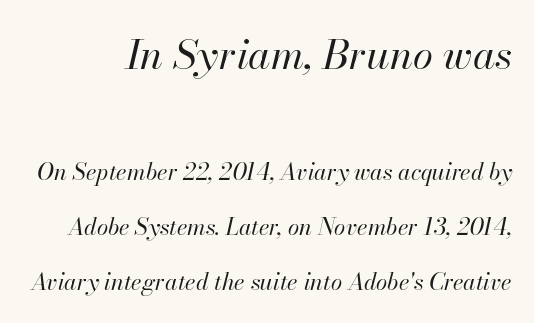
Q: Is the text bold? A: No.
Q: Is the text italic (slanted)? A: Yes, it leans right by about 13 degrees.
Q: Is the text underlined? A: No.
Q: Is the spacing between letters normal or unusually wide? A: Normal.
Q: Is the spacing between lines tight, normal or loose? A: Loose.
Q: Which block of text is set in a larger size, the first (top) or the second (bottom)? A: The first (top) one.
Q: Width (condensed, normal, or wide)? A: Normal.
Q: Stroke contrast? A: High.
Q: x-height? A: Small.
Q: Monospaced? A: No.
